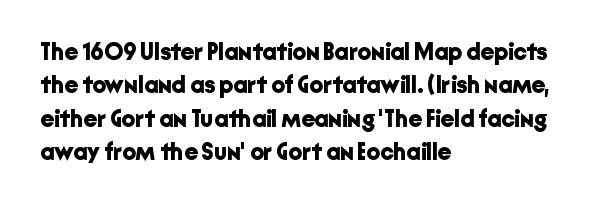
Q: Is the text bold? A: Yes.
Q: Is the text italic (slanted)? A: No, it is upright.
Q: Is the text underlined? A: No.
Q: How is the paragraph aligned? A: Left-aligned.
Q: Is the spacing between letters normal or unusually wide? A: Normal.
Q: Is the spacing between lines tight, normal or loose? A: Normal.
